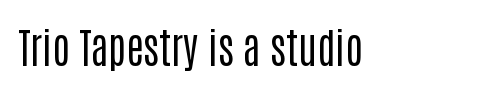
{"serif": "no", "italic": "no", "bold": "no", "weight": "regular", "width": "condensed", "stroke_contrast": "low", "x_height": "large", "monospaced": "no", "underline": "no", "letter_spacing": "normal", "letter_spacing_em": 0.0, "glyph_px": 41}
